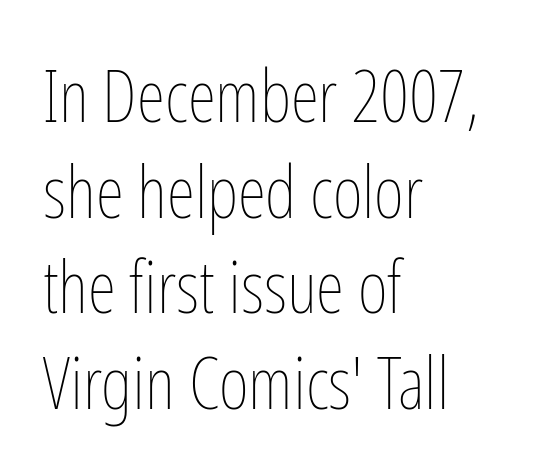
Q: Is the text bold? A: No.
Q: Is the text italic (slanted)? A: No, it is upright.
Q: Is the text underlined? A: No.
Q: How is the paragraph aligned? A: Left-aligned.
Q: Is the spacing between letters normal or unusually wide? A: Normal.
Q: Is the spacing between lines tight, normal or loose? A: Normal.
Q: Width (condensed, normal, or wide)? A: Condensed.
Q: Stroke contrast? A: Low.
Q: x-height? A: Medium.
Q: Monospaced? A: No.
